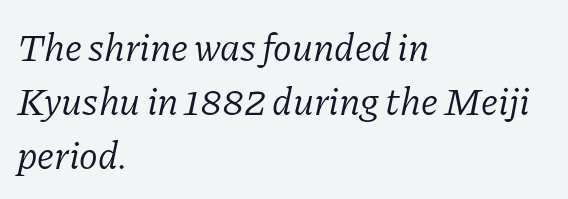
The image shows 39 px light serif type, italic (leaning right); set left-aligned, normal line spacing (1.38x), normal letter spacing, not underlined; low stroke contrast and a medium x-height.
